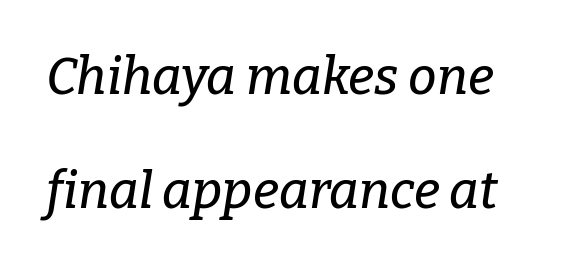
Yep, those are serifs on the letters. A clean baseline with only descenders dipping below it. This block would shrink considerably if given ordinary leading; it's expanded now. Short note: letters normally spaced.
